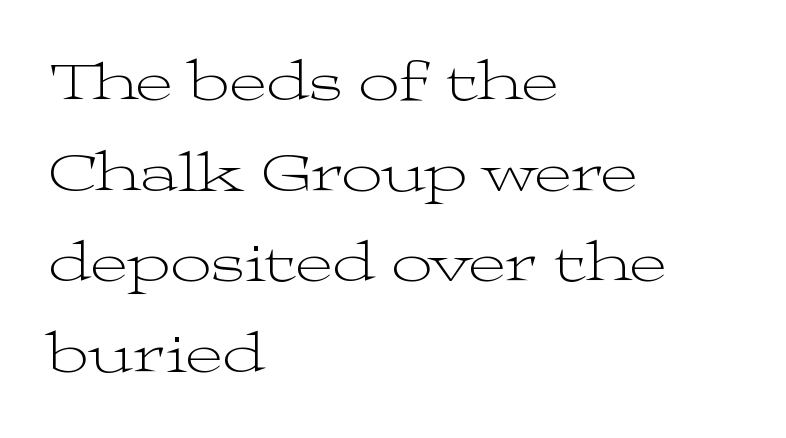
Q: Is the text bold? A: No.
Q: Is the text italic (slanted)? A: No, it is upright.
Q: Is the typeface a serif or a sans-serif typeface? A: Serif.
Q: Is the text underlined? A: No.
Q: How is the paragraph aligned? A: Left-aligned.
Q: Is the spacing between letters normal or unusually wide? A: Normal.
Q: Is the spacing between lines tight, normal or loose? A: Normal.
Q: Width (condensed, normal, or wide)? A: Wide.
Q: Stroke contrast? A: Medium.
Q: x-height? A: Medium.
Q: Monospaced? A: No.
